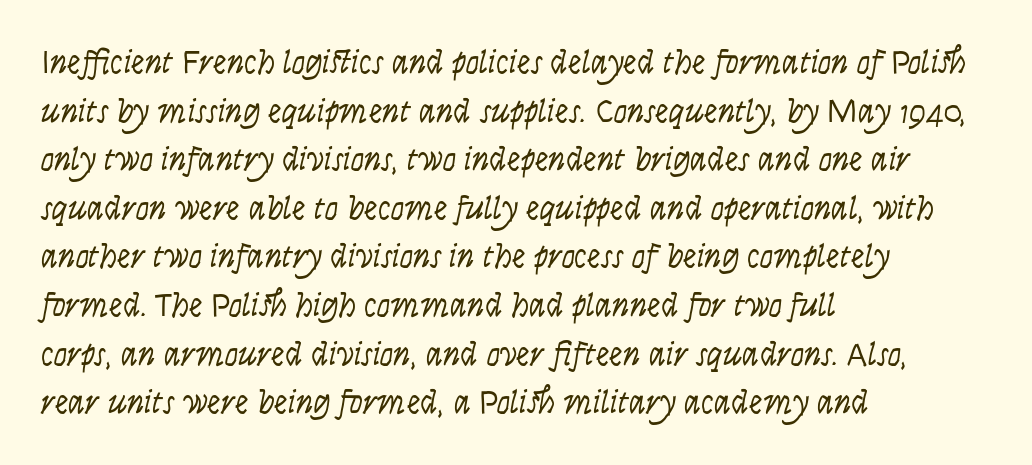
The image shows 34 px light, condensed sans-serif type; set left-aligned, normal line spacing (1.43x), normal letter spacing, not underlined; low stroke contrast and a large x-height.
